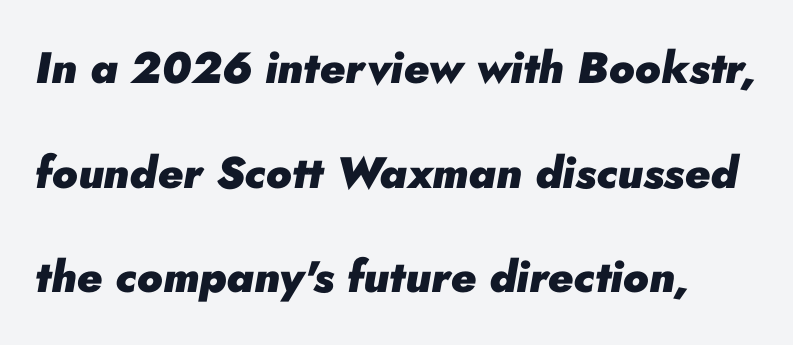
The image shows 44 px heavy type, italic (leaning right); set loose line spacing (2.38x), normal letter spacing, not underlined; low stroke contrast and a small x-height.
